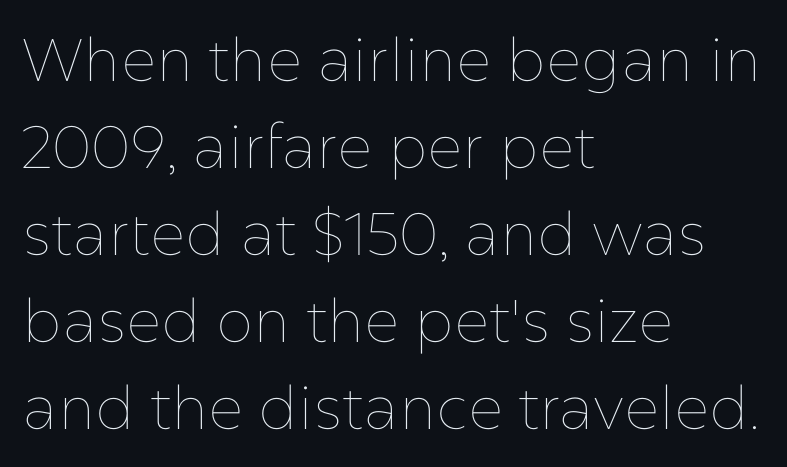
{"italic": "no", "bold": "no", "weight": "thin", "width": "normal", "stroke_contrast": "low", "x_height": "medium", "monospaced": "no", "underline": "no", "align": "left", "line_spacing": "normal", "line_spacing_ratio": 1.45, "letter_spacing": "normal", "letter_spacing_em": 0.0, "glyph_px": 60}
